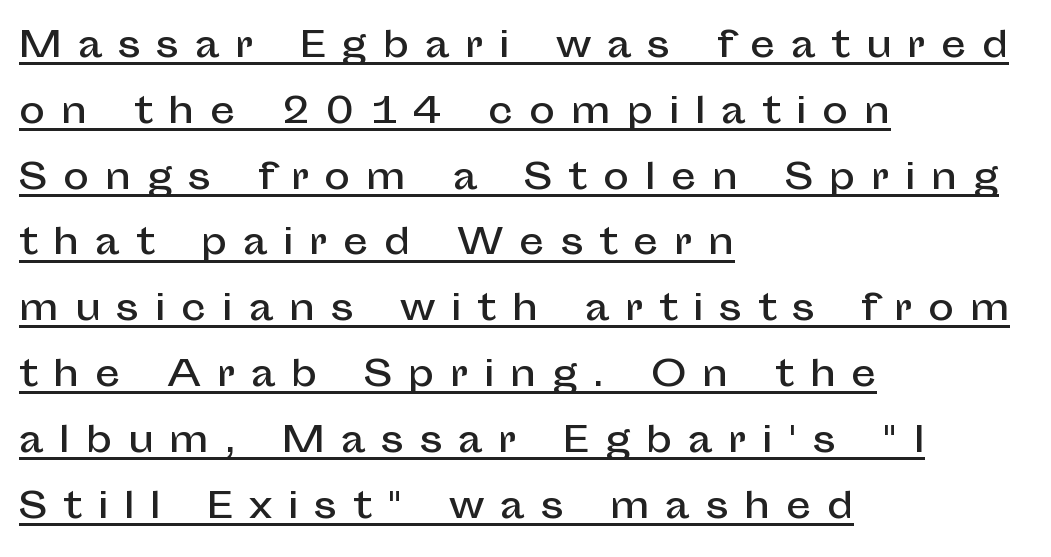
The image shows 35 px sans-serif type, upright; set left-aligned, line spacing 1.88x, unusually wide letter spacing (+0.45 em), underlined; low stroke contrast and a medium x-height.
